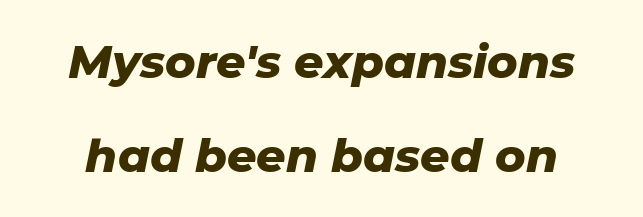
Q: Is the text bold? A: Yes.
Q: Is the text italic (slanted)? A: Yes, it leans right by about 11 degrees.
Q: Is the text underlined? A: No.
Q: Is the spacing between letters normal or unusually wide? A: Normal.
Q: Is the spacing between lines tight, normal or loose? A: Loose.
Q: Width (condensed, normal, or wide)? A: Normal.
Q: Stroke contrast? A: Low.
Q: x-height? A: Medium.
Q: Monospaced? A: No.
